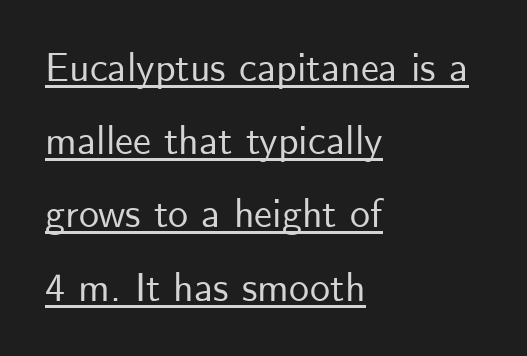
{"serif": "no", "italic": "no", "width": "normal", "stroke_contrast": "low", "x_height": "small", "monospaced": "no", "underline": "yes", "align": "left", "line_spacing_ratio": 1.83, "letter_spacing": "normal", "letter_spacing_em": 0.0, "glyph_px": 40}
